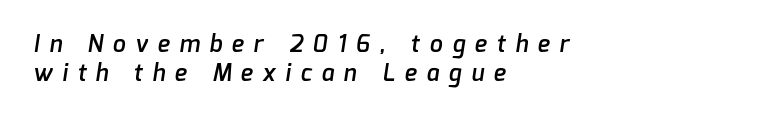
Q: Is the text bold? A: Semi-bold.
Q: Is the text underlined? A: No.
Q: How is the paragraph aligned? A: Left-aligned.
Q: Is the spacing between letters normal or unusually wide? A: Unusually wide.
Q: Is the spacing between lines tight, normal or loose? A: Normal.
